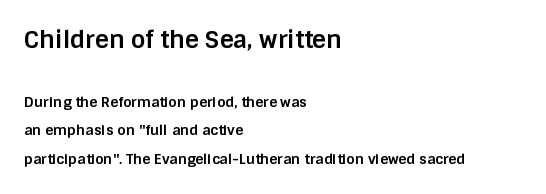
{"italic": "no", "bold": "yes", "underline": "no", "align": "left", "line_spacing": "loose", "line_spacing_ratio": 2.06, "letter_spacing": "normal", "letter_spacing_em": 0.0, "larger_block": "first", "size_ratio": 1.71, "glyph_px": 24}
